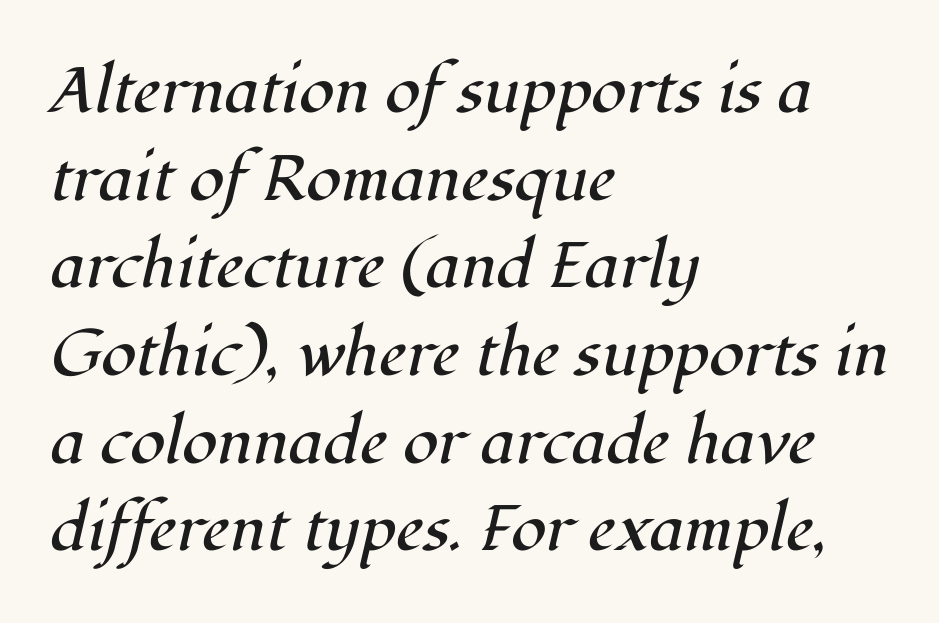
Horizontally, the lines are justified to the leading edge only. Underline: absent. A serif font was chosen for this passage. The gaps between neighbouring characters are ordinary and unremarkable. Reading down the column, the eye jumps a familiar distance to each next line.
